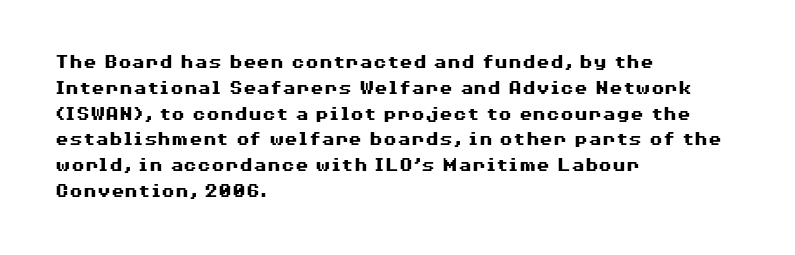
{"italic": "no", "bold": "yes", "underline": "no", "align": "left", "line_spacing": "normal", "line_spacing_ratio": 1.29, "letter_spacing": "normal", "letter_spacing_em": 0.0, "glyph_px": 20}
